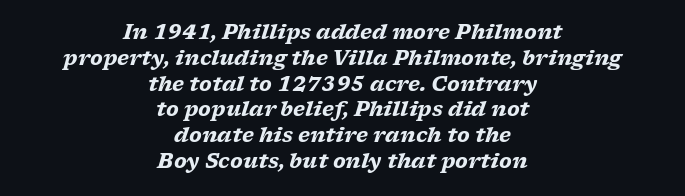
Q: Is the text bold? A: Yes.
Q: Is the text italic (slanted)? A: Yes, it leans right by about 17 degrees.
Q: Is the text underlined? A: No.
Q: How is the paragraph aligned? A: Centered.
Q: Is the spacing between letters normal or unusually wide? A: Normal.
Q: Is the spacing between lines tight, normal or loose? A: Normal.
